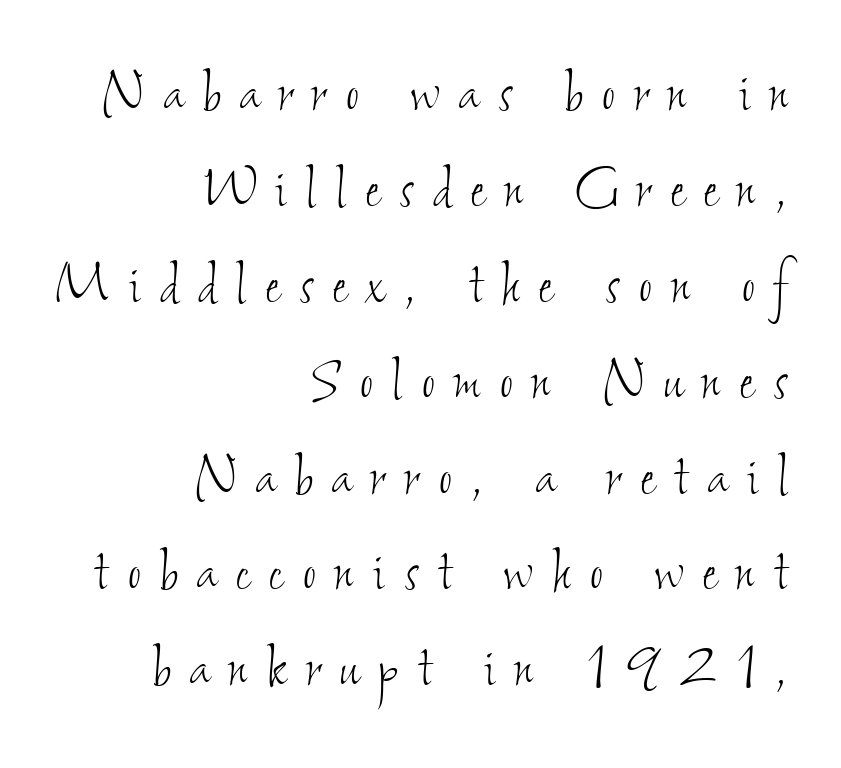
Q: Is the text bold? A: No.
Q: Is the text underlined? A: No.
Q: How is the paragraph aligned? A: Right-aligned.
Q: Is the spacing between letters normal or unusually wide? A: Unusually wide.
Q: Is the spacing between lines tight, normal or loose? A: Normal.
Q: Width (condensed, normal, or wide)? A: Condensed.
Q: Stroke contrast? A: Low.
Q: x-height? A: Small.
Q: Monospaced? A: No.
